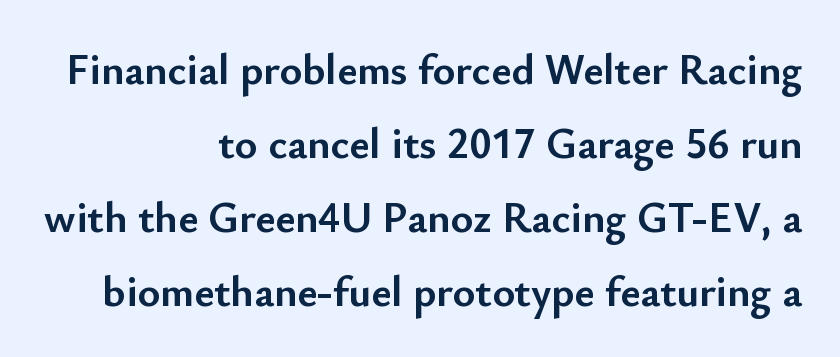
{"serif": "no", "italic": "no", "bold": "yes", "weight": "semibold", "width": "normal", "stroke_contrast": "low", "x_height": "small", "monospaced": "no", "underline": "no", "align": "right", "line_spacing_ratio": 1.72, "letter_spacing": "normal", "letter_spacing_em": 0.0, "glyph_px": 43}
